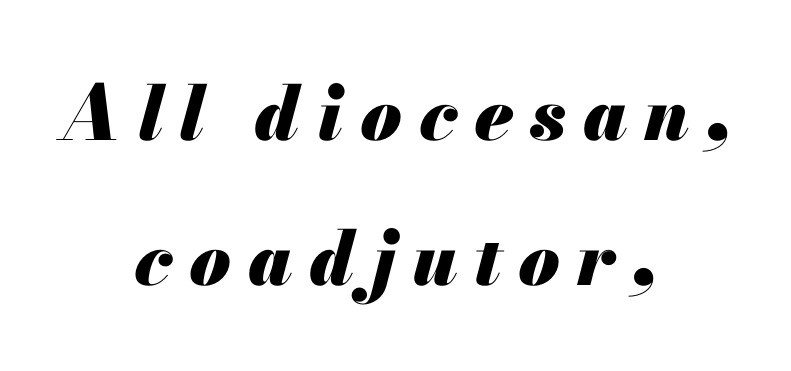
The image shows 75 px heavy type, italic (leaning right); set centered, loose line spacing (1.94x), unusually wide letter spacing (+0.22 em), not underlined; medium stroke contrast and a small x-height.
